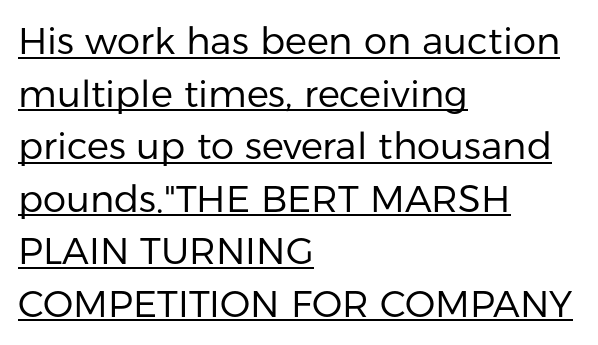
Each line of the rendering has a horizontal stroke beneath the glyphs. Typeset ragged right — the left edge is the straight one. Stroke thickness stays within the range of a standard reading face or lighter. When letters stand straight like this, we call the style roman or upright. The rows are spaced the way most documents space them.
